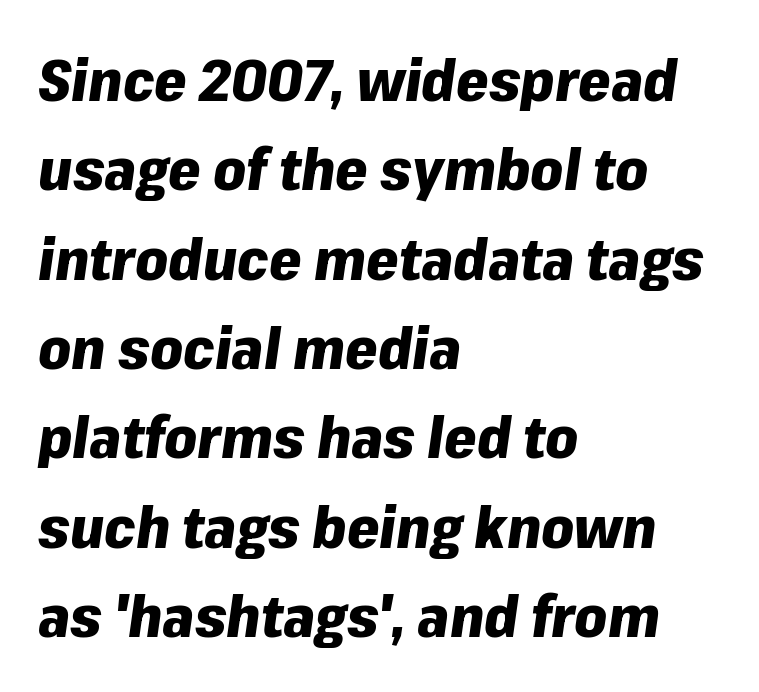
{"italic": "yes", "lean": "right", "slant_degrees": 8, "bold": "yes", "weight": "heavy", "width": "normal", "stroke_contrast": "low", "x_height": "medium", "monospaced": "no", "underline": "no", "align": "left", "line_spacing": "normal", "line_spacing_ratio": 1.54, "letter_spacing": "normal", "letter_spacing_em": 0.0, "glyph_px": 58}
